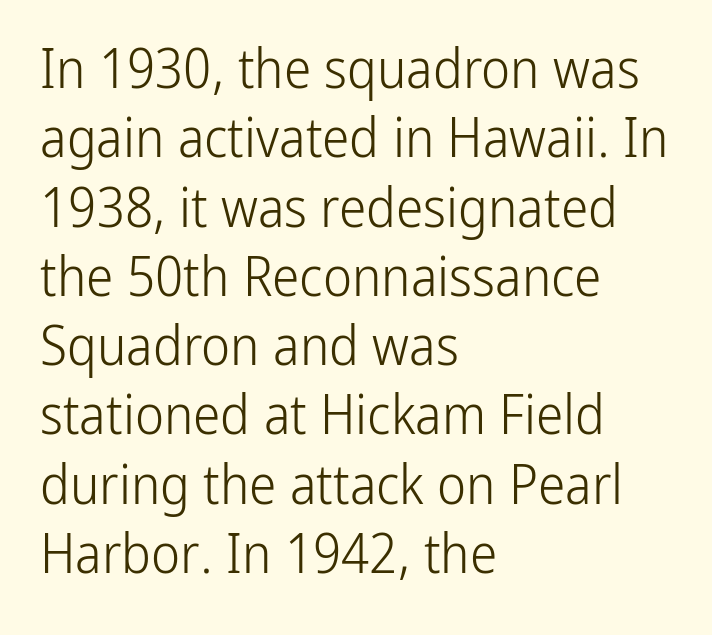
Q: Is the text bold? A: No.
Q: Is the text italic (slanted)? A: No, it is upright.
Q: Is the typeface a serif or a sans-serif typeface? A: Sans-serif.
Q: Is the text underlined? A: No.
Q: How is the paragraph aligned? A: Left-aligned.
Q: Is the spacing between letters normal or unusually wide? A: Normal.
Q: Is the spacing between lines tight, normal or loose? A: Normal.
Q: Width (condensed, normal, or wide)? A: Condensed.
Q: Stroke contrast? A: Low.
Q: x-height? A: Medium.
Q: Monospaced? A: No.
